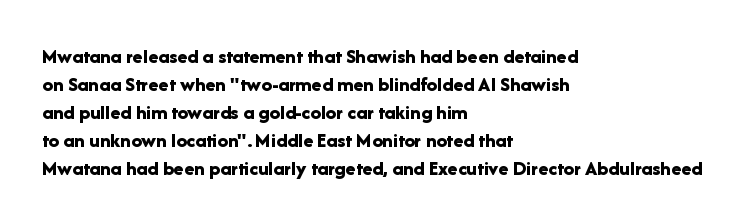
{"italic": "no", "bold": "yes", "underline": "no", "align": "left", "line_spacing": "normal", "line_spacing_ratio": 1.33, "letter_spacing": "normal", "letter_spacing_em": 0.0, "glyph_px": 21}
